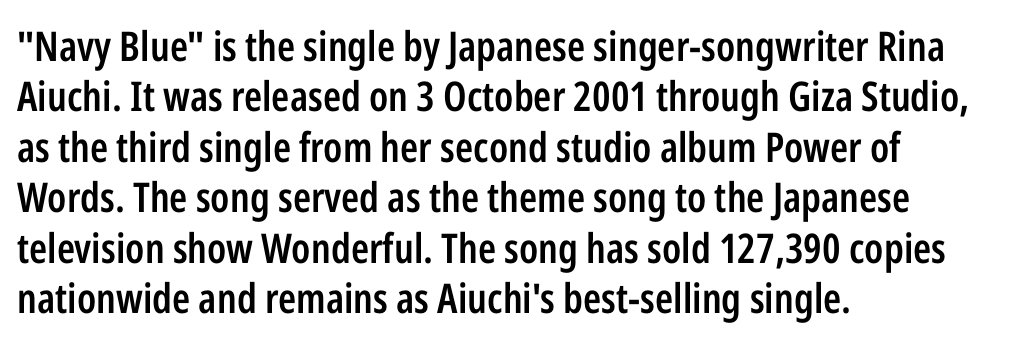
The image shows 41 px semibold, condensed sans-serif type, upright; set left-aligned, line spacing 1.23x, normal letter spacing, not underlined; low stroke contrast and a medium x-height.
